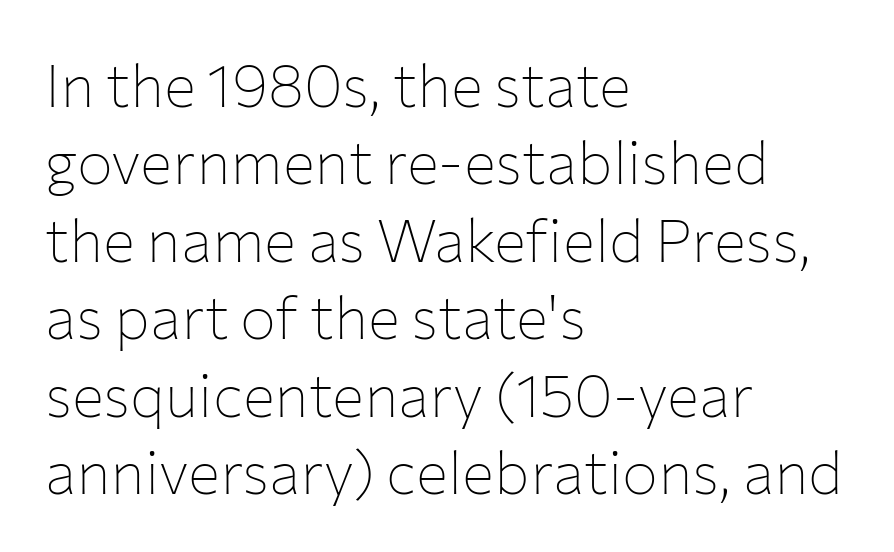
Leading matches the norm, producing a regular column. When letters stand straight like this, we call the style roman or upright. Notice how the passage keeps a crisp vertical edge on the left only. Unmarked baselines from the first word to the last. This rendering leaves character spacing at its baseline value. Looks like regular typesetting: each glyph gets only the width it needs.
